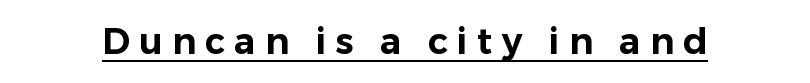
Note: no serifs on the glyphs. Here the glyphs are tracked loosely, breaking word shapes into spaced letters. The face used here appears with an underline applied. Spacing verdict: proportional, widths tailored to each character. Posture: straight, roman, zero tilt.
